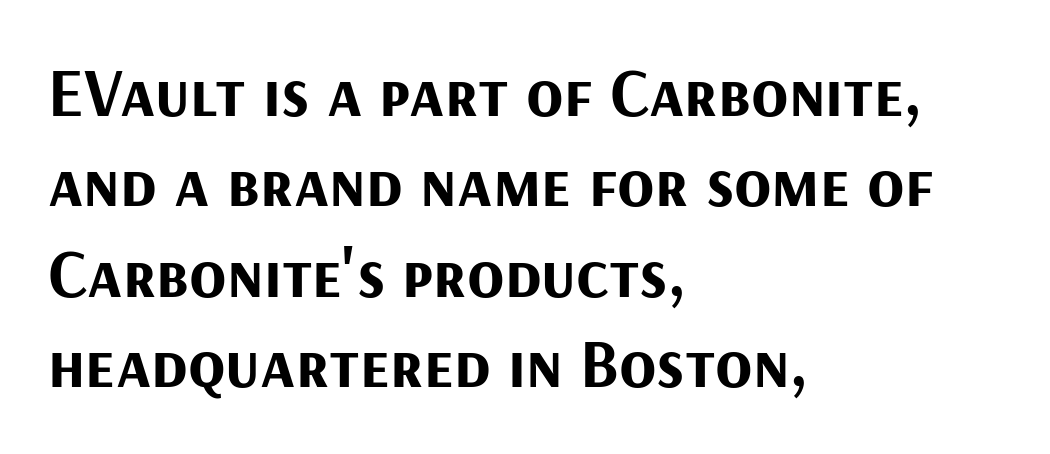
The image shows 68 px bold sans-serif type, upright; set left-aligned, normal line spacing (1.33x), normal letter spacing, not underlined; medium stroke contrast and a medium x-height.
